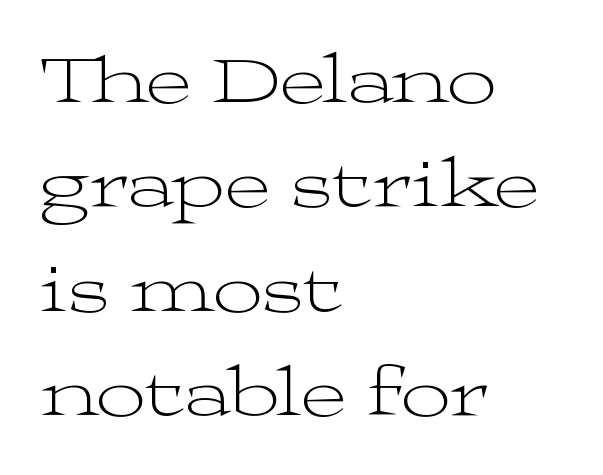
The image shows 70 px light, wide serif type, upright; set left-aligned, normal line spacing (1.49x), normal letter spacing, not underlined; medium stroke contrast and a medium x-height.
